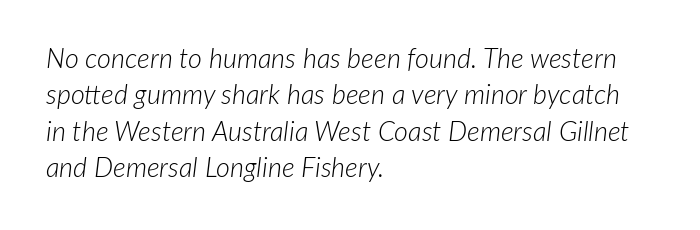
The rows are spaced the way most documents space them. The cut favours lightness, reaching ordinary text weight at its darkest. Observe the lean: these are italic letterforms. There is no visible air inserted between adjacent glyphs. Beneath every word, the page is bare. Each line starts at the same left margin while the right side varies.
